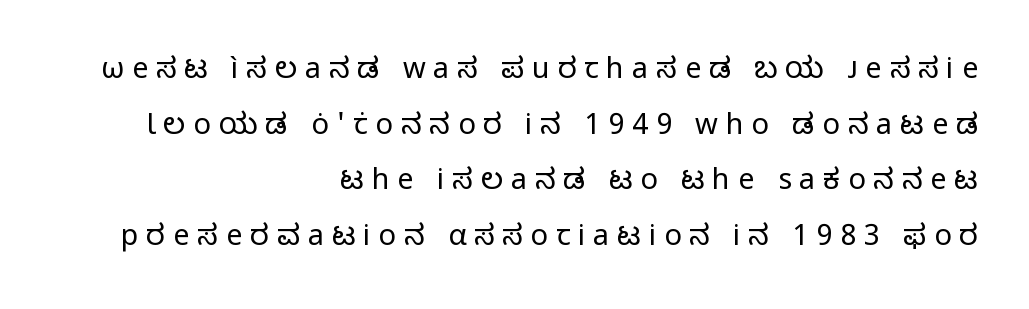
Q: Is the text bold? A: No.
Q: Is the text italic (slanted)? A: No, it is upright.
Q: Is the typeface a serif or a sans-serif typeface? A: Sans-serif.
Q: Is the text underlined? A: No.
Q: How is the paragraph aligned? A: Right-aligned.
Q: Is the spacing between letters normal or unusually wide? A: Unusually wide.
Q: Is the spacing between lines tight, normal or loose? A: Loose.
Q: Width (condensed, normal, or wide)? A: Normal.
Q: Stroke contrast? A: Low.
Q: x-height? A: Medium.
Q: Monospaced? A: No.
